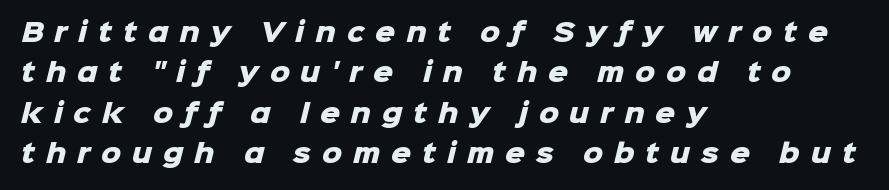
Line starts are locked; line ends wander. There is plenty of visible air inserted between adjacent glyphs. Students, observe: this is what conventionally led text looks like. Plain, unruled lines of type. Heft: maximum for text — a bold.
